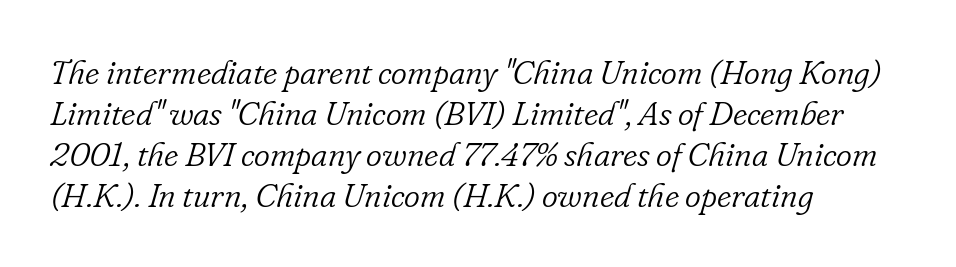
To sum up the face: it has serifs. These lines are rendered in a variable-pitch font. The weight tops out at a normal text grade. Leftover space on each line is placed entirely after the last word. The space directly below the letters is spotless.
